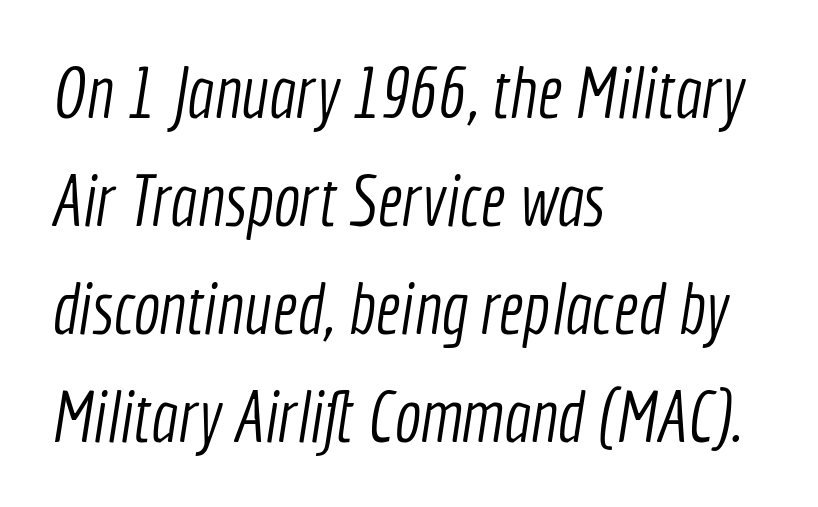
Q: Is the text bold? A: No.
Q: Is the typeface a serif or a sans-serif typeface? A: Sans-serif.
Q: Is the text underlined? A: No.
Q: How is the paragraph aligned? A: Left-aligned.
Q: Is the spacing between letters normal or unusually wide? A: Normal.
Q: Is the spacing between lines tight, normal or loose? A: Normal.
Q: Width (condensed, normal, or wide)? A: Condensed.
Q: x-height? A: Medium.
Q: Monospaced? A: No.
